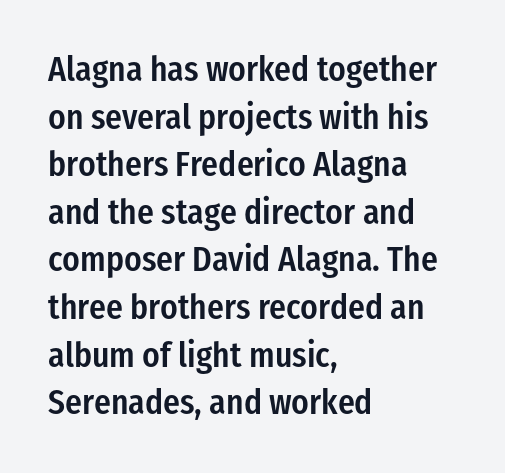
Q: Is the text bold? A: Semi-bold.
Q: Is the text italic (slanted)? A: No, it is upright.
Q: Is the typeface a serif or a sans-serif typeface? A: Sans-serif.
Q: Is the text underlined? A: No.
Q: How is the paragraph aligned? A: Left-aligned.
Q: Is the spacing between letters normal or unusually wide? A: Normal.
Q: Is the spacing between lines tight, normal or loose? A: Normal.
Q: Width (condensed, normal, or wide)? A: Condensed.
Q: Stroke contrast? A: Low.
Q: x-height? A: Medium.
Q: Monospaced? A: No.
